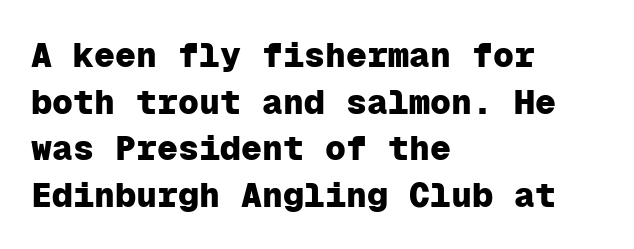
Q: Is the text bold? A: Yes.
Q: Is the text italic (slanted)? A: No, it is upright.
Q: Is the typeface a serif or a sans-serif typeface? A: Sans-serif.
Q: Is the text underlined? A: No.
Q: How is the paragraph aligned? A: Left-aligned.
Q: Is the spacing between letters normal or unusually wide? A: Normal.
Q: Is the spacing between lines tight, normal or loose? A: Normal.
Q: Width (condensed, normal, or wide)? A: Normal.
Q: Stroke contrast? A: Low.
Q: x-height? A: Medium.
Q: Monospaced? A: Yes.
